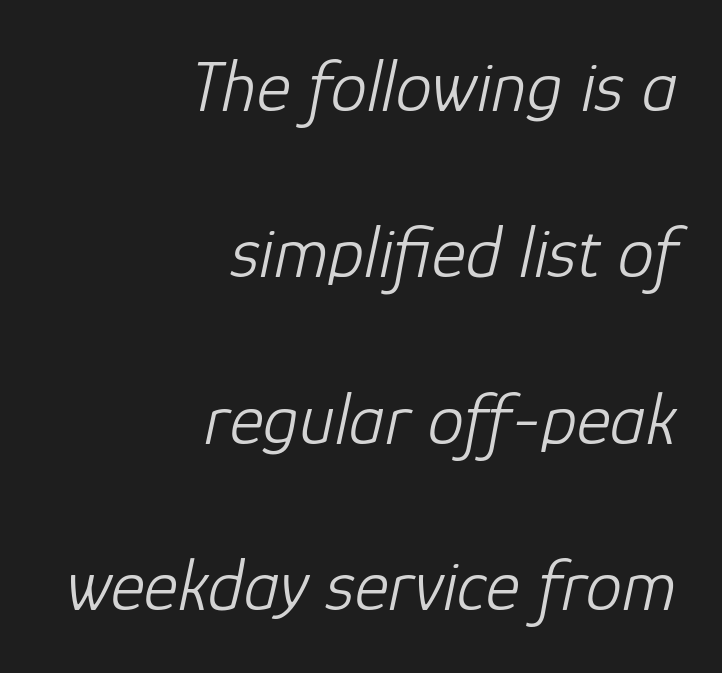
Note the varied advance widths — an 'i' is clearly narrower than an 'm'. The font's italic variant was chosen for this text. A flush-right, rag-left setting is used for this passage. Descenders hang freely into open space. The rendering keeps characters at their native spacing.
